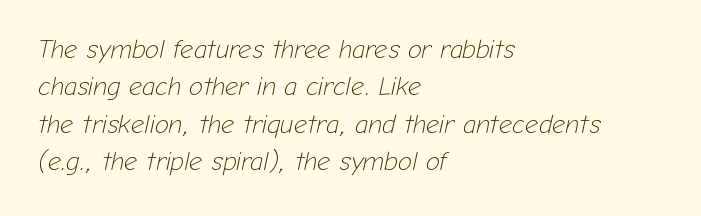
{"italic": "yes", "lean": "right", "slant_degrees": 12, "bold": "no", "underline": "no", "align": "left", "line_spacing": "normal", "line_spacing_ratio": 1.44, "letter_spacing": "normal", "letter_spacing_em": 0.0, "glyph_px": 26}
